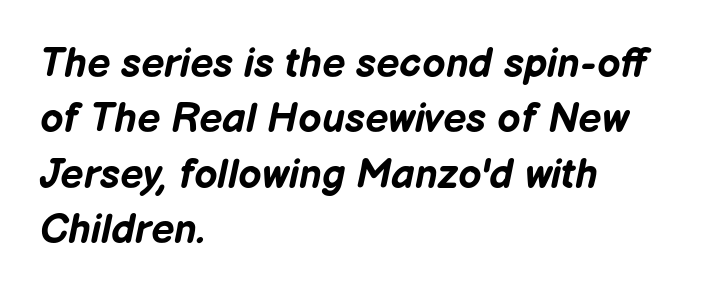
The image shows 41 px bold type, italic (leaning right); set left-aligned, normal line spacing (1.35x), normal letter spacing, not underlined; low stroke contrast and a medium x-height.
